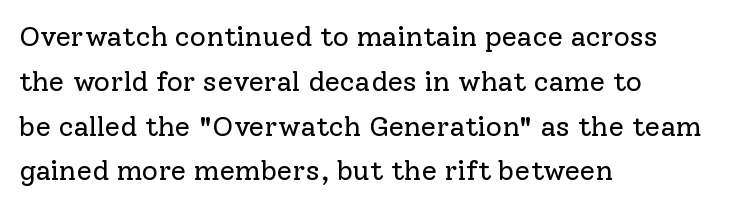
{"serif": "yes", "italic": "no", "bold": "no", "weight": "regular", "width": "normal", "stroke_contrast": "low", "x_height": "medium", "monospaced": "no", "underline": "no", "align": "left", "line_spacing": "normal", "line_spacing_ratio": 1.6, "letter_spacing": "normal", "letter_spacing_em": 0.0, "glyph_px": 28}
